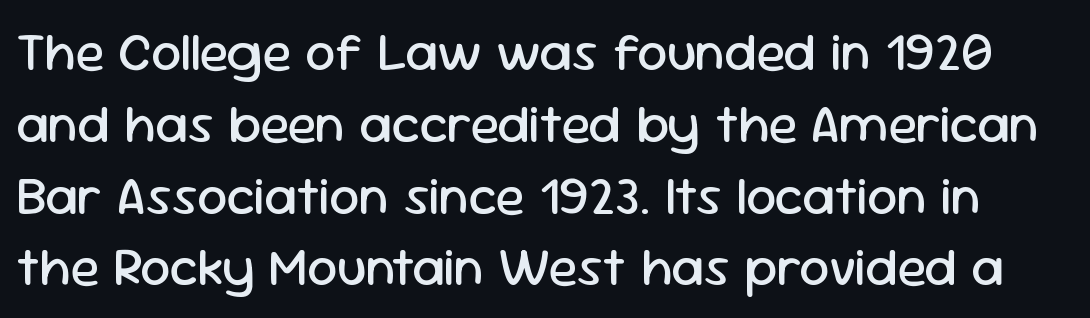
Q: Is the text bold? A: No.
Q: Is the text italic (slanted)? A: No, it is upright.
Q: Is the typeface a serif or a sans-serif typeface? A: Sans-serif.
Q: Is the text underlined? A: No.
Q: Is the spacing between letters normal or unusually wide? A: Normal.
Q: Is the spacing between lines tight, normal or loose? A: Normal.
Q: Width (condensed, normal, or wide)? A: Normal.
Q: Stroke contrast? A: Low.
Q: x-height? A: Medium.
Q: Monospaced? A: No.
